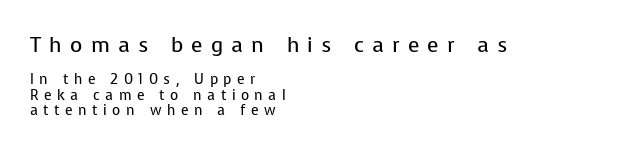
The gap between lines stays unmarked. Weight: in the light-to-regular range. The compositor pushed each line to the left boundary. Unlike italic type, these characters show no tilt at all.
